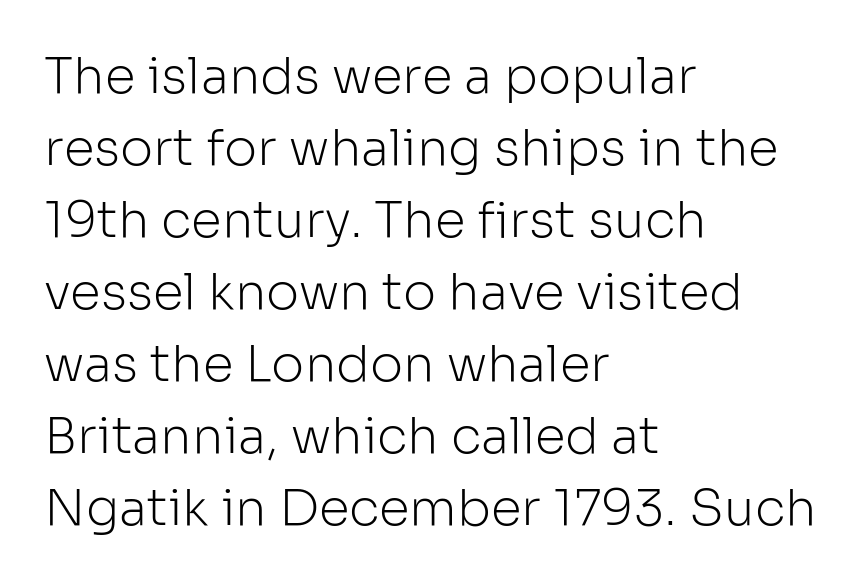
Q: Is the text bold? A: No.
Q: Is the text italic (slanted)? A: No, it is upright.
Q: Is the typeface a serif or a sans-serif typeface? A: Sans-serif.
Q: Is the text underlined? A: No.
Q: How is the paragraph aligned? A: Left-aligned.
Q: Is the spacing between letters normal or unusually wide? A: Normal.
Q: Is the spacing between lines tight, normal or loose? A: Normal.
Q: Width (condensed, normal, or wide)? A: Normal.
Q: Stroke contrast? A: Low.
Q: x-height? A: Medium.
Q: Monospaced? A: No.
